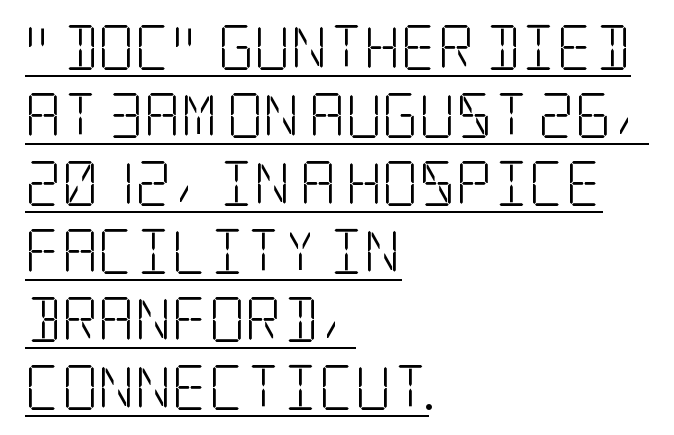
{"serif": "yes", "italic": "no", "bold": "no", "weight": "light", "width": "condensed", "stroke_contrast": "low", "x_height": "large", "underline": "yes", "align": "left", "line_spacing": "normal", "line_spacing_ratio": 1.51, "letter_spacing": "normal", "letter_spacing_em": 0.0, "glyph_px": 45}
